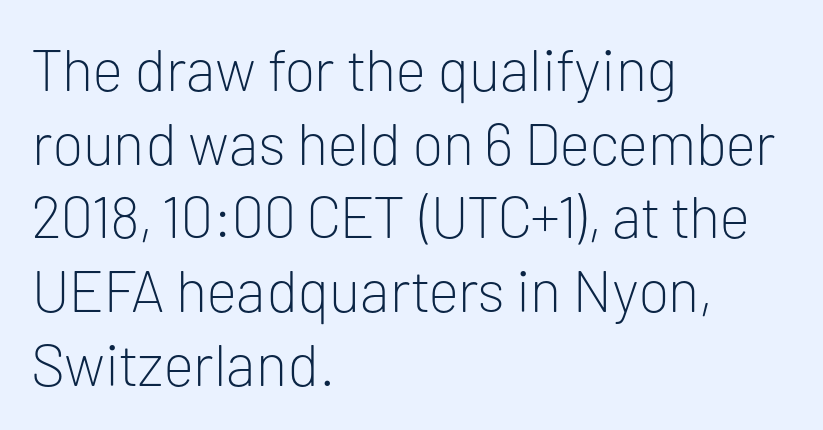
Q: Is the text bold? A: No.
Q: Is the text italic (slanted)? A: No, it is upright.
Q: Is the typeface a serif or a sans-serif typeface? A: Sans-serif.
Q: Is the text underlined? A: No.
Q: How is the paragraph aligned? A: Left-aligned.
Q: Is the spacing between letters normal or unusually wide? A: Normal.
Q: Is the spacing between lines tight, normal or loose? A: Normal.
Q: Width (condensed, normal, or wide)? A: Normal.
Q: Stroke contrast? A: Low.
Q: x-height? A: Medium.
Q: Monospaced? A: No.
